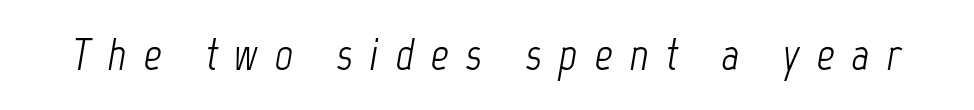
This reads as an unemphasized weight, regular at the heaviest. Varying glyph widths throughout — classic text-font behaviour. Between one letter and the next there's a generous, obvious gap. Does the lettering tilt? It does — this is italic. The glyphs are unaccompanied by any horizontal stroke below them.
